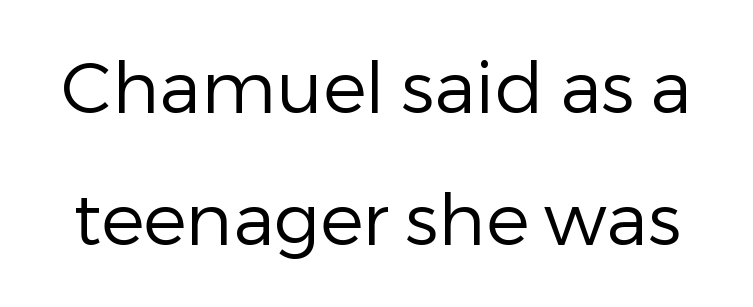
Q: Is the text bold? A: No.
Q: Is the text italic (slanted)? A: No, it is upright.
Q: Is the typeface a serif or a sans-serif typeface? A: Sans-serif.
Q: Is the text underlined? A: No.
Q: Is the spacing between letters normal or unusually wide? A: Normal.
Q: Width (condensed, normal, or wide)? A: Normal.
Q: Stroke contrast? A: Low.
Q: x-height? A: Medium.
Q: Monospaced? A: No.
